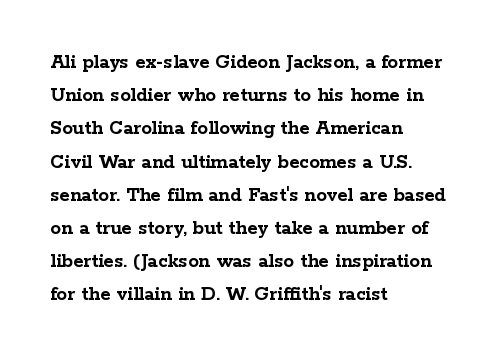
The image shows 21 px bold type, upright; set left-aligned, normal line spacing (1.58x), normal letter spacing, not underlined.
